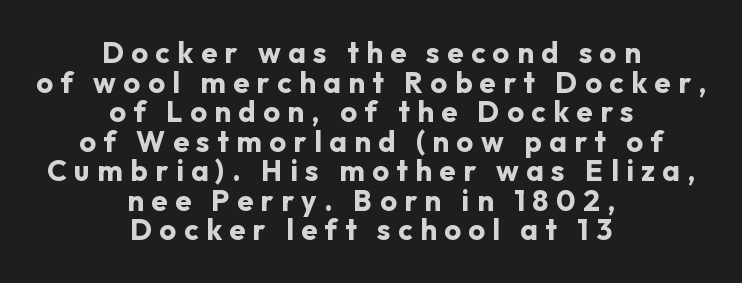
The image shows 29 px bold sans-serif type, upright; set centered, tight line spacing (1.02x), unusually wide letter spacing (+0.26 em), not underlined; low stroke contrast and a medium x-height.
